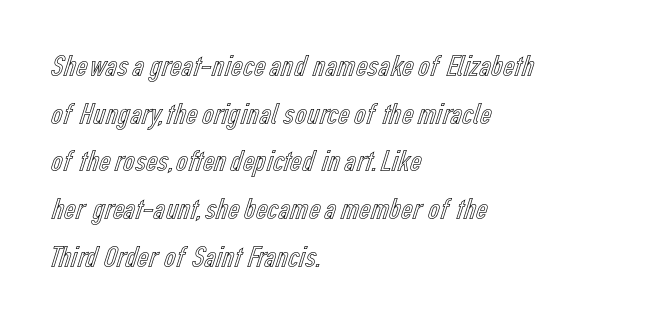
{"width": "condensed", "x_height": "medium", "monospaced": "no", "underline": "no", "align": "left", "line_spacing": "normal", "line_spacing_ratio": 1.49, "letter_spacing": "normal", "letter_spacing_em": 0.0, "glyph_px": 32}
